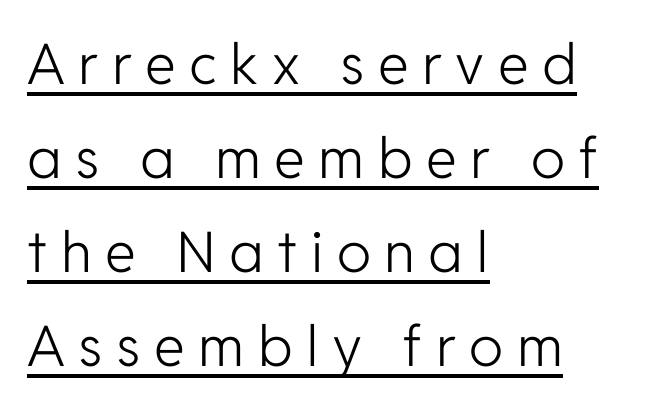
The image shows 56 px light sans-serif type, upright; set left-aligned, normal line spacing (1.68x), unusually wide letter spacing (+0.24 em), underlined; low stroke contrast and a medium x-height.
